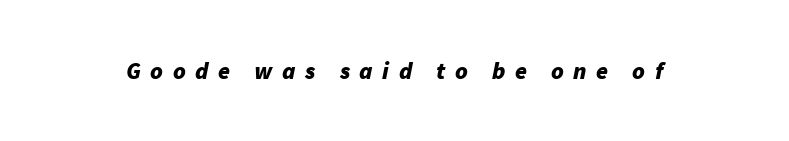
{"italic": "yes", "lean": "right", "slant_degrees": 11, "bold": "yes", "underline": "no", "letter_spacing": "wide", "letter_spacing_em": 0.4, "glyph_px": 24}
